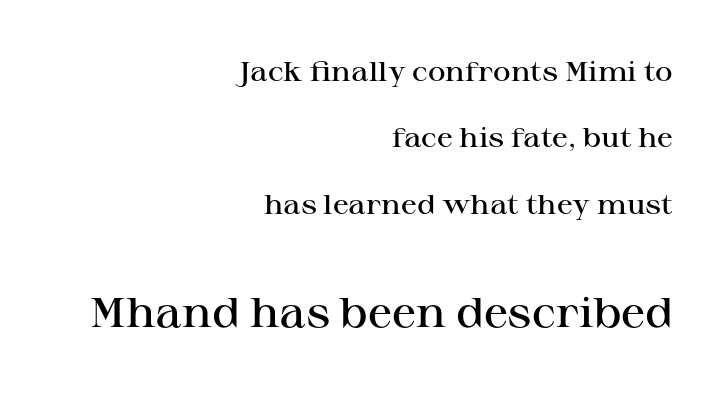
The image shows 41 px semibold, wide serif type, upright; set right-aligned, loose line spacing (2.46x), normal letter spacing, not underlined; the second (bottom) block is 1.52x larger; high stroke contrast and a medium x-height.
